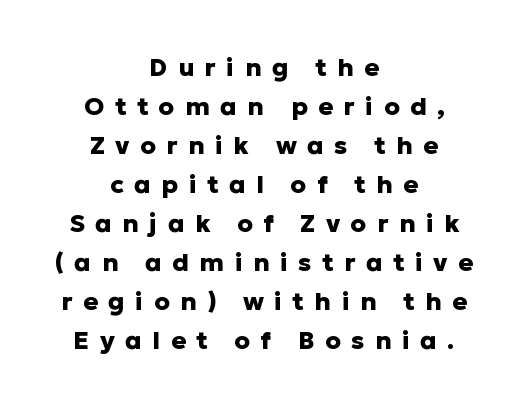
Q: Is the text bold? A: Yes.
Q: Is the text italic (slanted)? A: No, it is upright.
Q: Is the text underlined? A: No.
Q: How is the paragraph aligned? A: Centered.
Q: Is the spacing between letters normal or unusually wide? A: Unusually wide.
Q: Is the spacing between lines tight, normal or loose? A: Normal.
